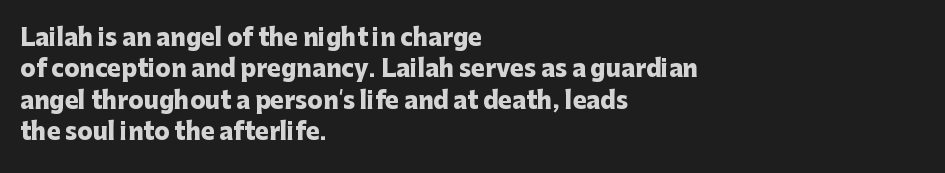
{"italic": "no", "bold": "yes", "underline": "no", "align": "left", "line_spacing": "normal", "line_spacing_ratio": 1.36, "letter_spacing": "normal", "letter_spacing_em": 0.0, "glyph_px": 23}
